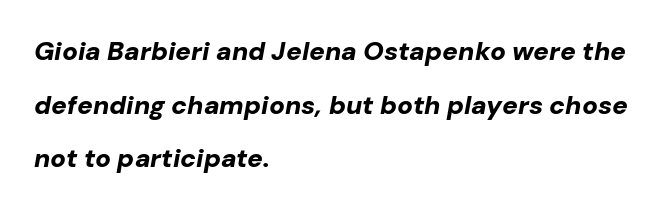
Q: Is the text bold? A: Yes.
Q: Is the text italic (slanted)? A: Yes, it leans right by about 10 degrees.
Q: Is the text underlined? A: No.
Q: How is the paragraph aligned? A: Left-aligned.
Q: Is the spacing between letters normal or unusually wide? A: Normal.
Q: Is the spacing between lines tight, normal or loose? A: Loose.
